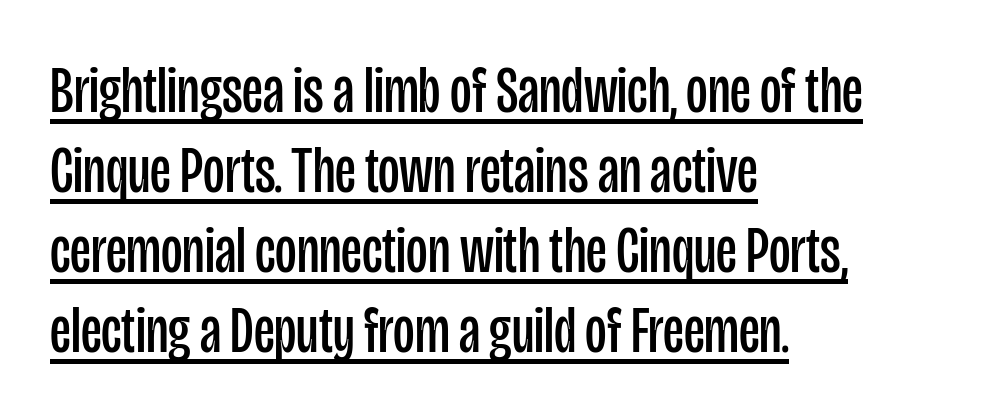
{"serif": "no", "italic": "no", "bold": "no", "weight": "regular", "width": "condensed", "stroke_contrast": "low", "x_height": "large", "monospaced": "no", "underline": "yes", "align": "left", "line_spacing_ratio": 1.21, "letter_spacing": "normal", "letter_spacing_em": 0.0, "glyph_px": 66}
